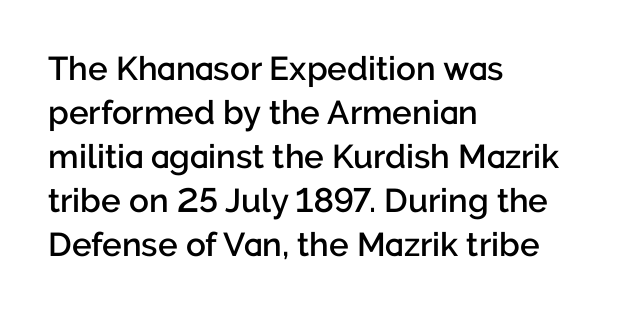
Q: Is the text bold? A: Semi-bold.
Q: Is the text italic (slanted)? A: No, it is upright.
Q: Is the typeface a serif or a sans-serif typeface? A: Sans-serif.
Q: Is the text underlined? A: No.
Q: How is the paragraph aligned? A: Left-aligned.
Q: Is the spacing between letters normal or unusually wide? A: Normal.
Q: Is the spacing between lines tight, normal or loose? A: Normal.
Q: Width (condensed, normal, or wide)? A: Normal.
Q: Stroke contrast? A: Low.
Q: x-height? A: Medium.
Q: Monospaced? A: No.
